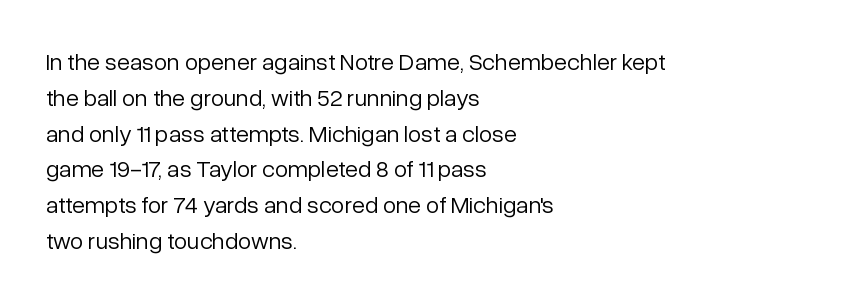
Q: Is the text bold? A: No.
Q: Is the text italic (slanted)? A: No, it is upright.
Q: Is the text underlined? A: No.
Q: How is the paragraph aligned? A: Left-aligned.
Q: Is the spacing between letters normal or unusually wide? A: Normal.
Q: Is the spacing between lines tight, normal or loose? A: Normal.
